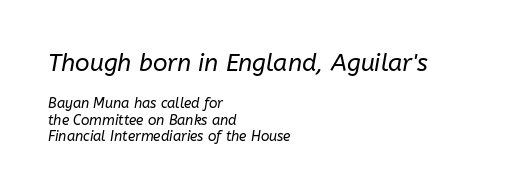
The image shows 24 px text type, italic (leaning right); set left-aligned, line spacing 1.17x, normal letter spacing, not underlined; the first (top) block is 1.71x larger.
